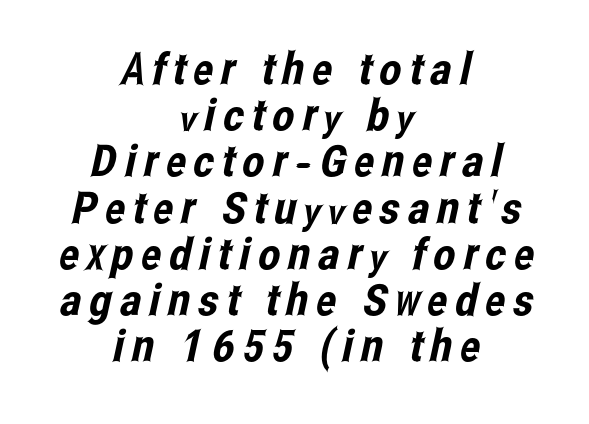
The image shows 44 px condensed sans-serif type; set centered, tight line spacing (1.05x), not underlined; low stroke contrast and a medium x-height.
